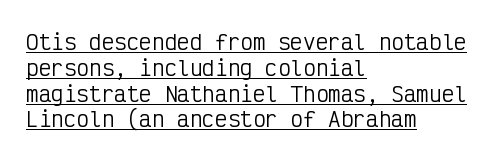
{"italic": "no", "bold": "no", "underline": "yes", "align": "left", "line_spacing_ratio": 1.23, "letter_spacing": "normal", "letter_spacing_em": 0.0, "glyph_px": 21}
